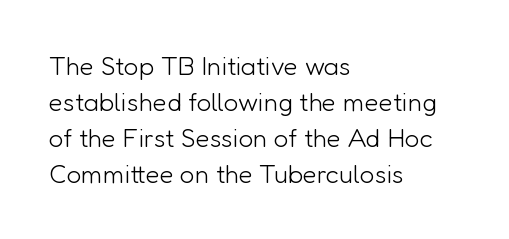
Q: Is the text bold? A: No.
Q: Is the text italic (slanted)? A: No, it is upright.
Q: Is the text underlined? A: No.
Q: How is the paragraph aligned? A: Left-aligned.
Q: Is the spacing between letters normal or unusually wide? A: Normal.
Q: Is the spacing between lines tight, normal or loose? A: Normal.
